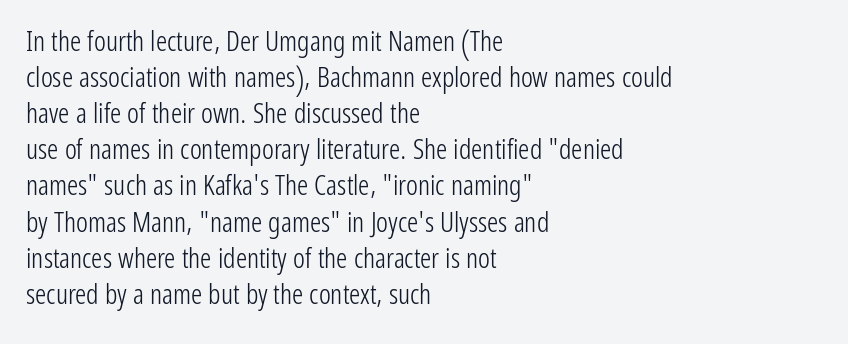
Visually the block forms a straight wall on the left and a jagged coastline on the right. Characters follow at the spacing the type designer built in. Underlining? Definitely not there. Heaviness? Minimal to ordinary, like unemphasized prose. Each letter keeps its own natural width here, so spacing adapts to shape. The typography opts for an upright posture over an oblique one.
